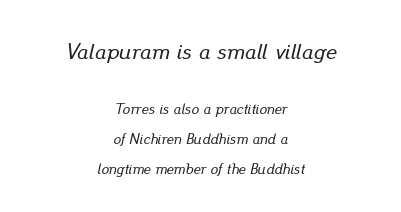
Q: Is the text italic (slanted)? A: Yes, it leans right by about 13 degrees.
Q: Is the text underlined? A: No.
Q: How is the paragraph aligned? A: Centered.
Q: Is the spacing between letters normal or unusually wide? A: Normal.
Q: Is the spacing between lines tight, normal or loose? A: Loose.
Q: Which block of text is set in a larger size, the first (top) or the second (bottom)? A: The first (top) one.
